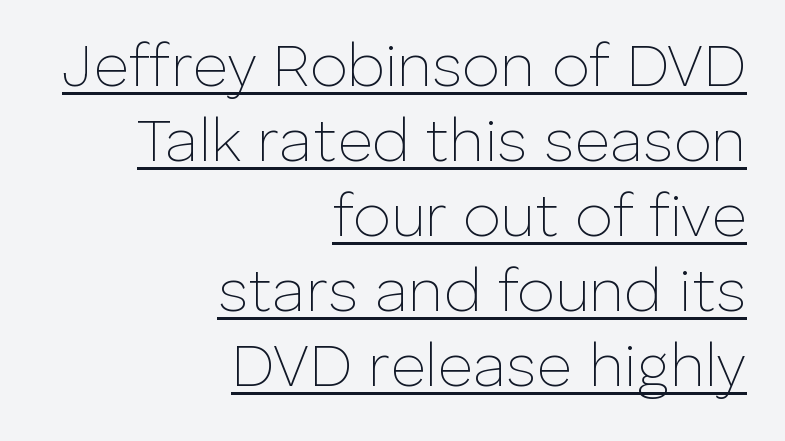
Words appear dense and cohesive because spacing is normal. The face used here appears with an underline applied. Note: no serifs on the glyphs. The face used here is proportionally spaced, like ordinary book or web type. Is the type heavy? It reads as light-to-regular instead.
